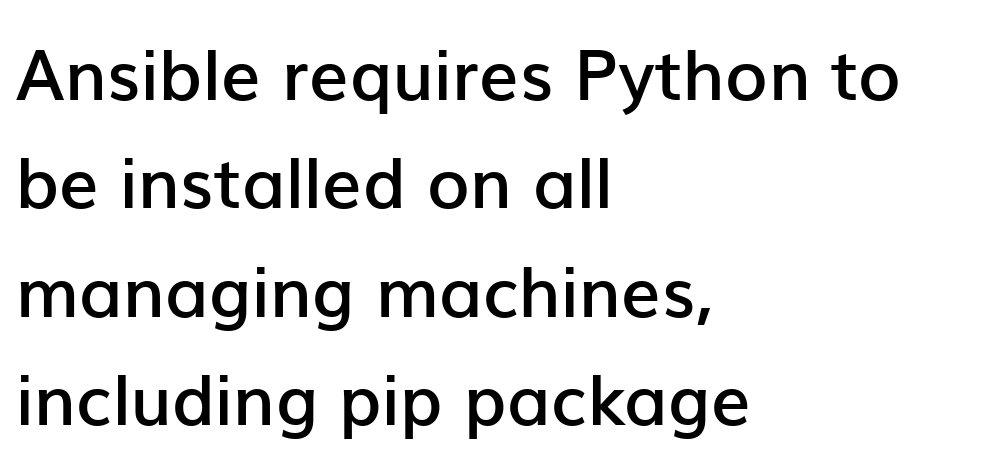
Note: no serifs on the glyphs. You could call the tracking neutral — neither tight nor loose. Weight: semibold (demi). Layout note: lines flush left.
